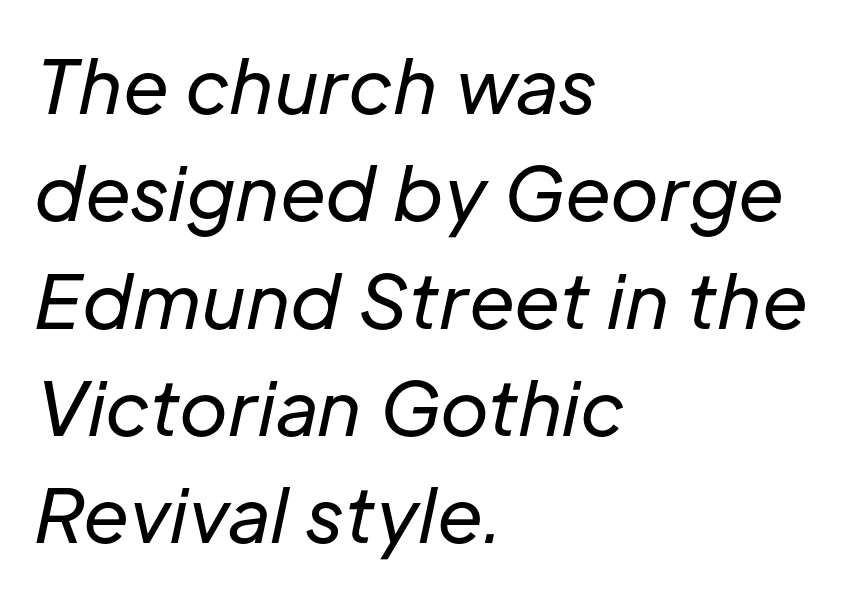
{"italic": "yes", "lean": "right", "slant_degrees": 12, "bold": "no", "weight": "regular", "width": "normal", "stroke_contrast": "low", "x_height": "medium", "monospaced": "no", "underline": "no", "align": "left", "line_spacing": "normal", "line_spacing_ratio": 1.45, "letter_spacing": "normal", "letter_spacing_em": 0.0, "glyph_px": 74}
